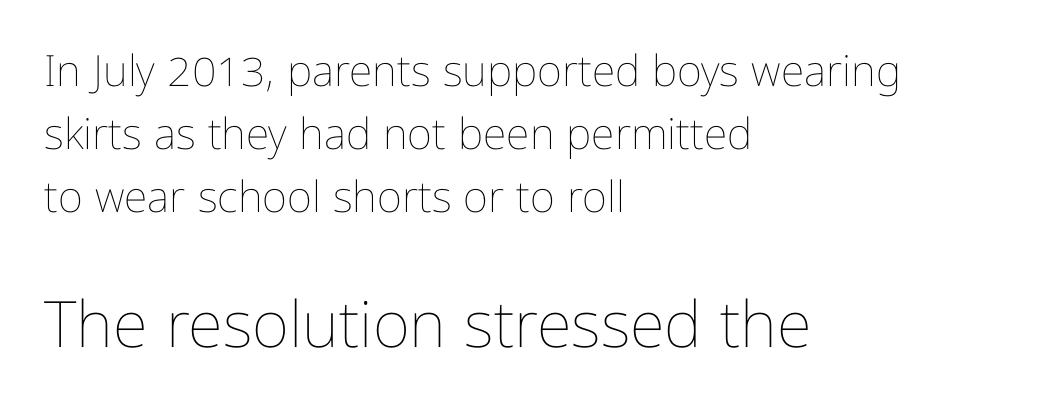
{"italic": "no", "bold": "no", "weight": "thin", "width": "condensed", "stroke_contrast": "low", "x_height": "medium", "monospaced": "no", "underline": "no", "align": "left", "line_spacing": "normal", "line_spacing_ratio": 1.46, "letter_spacing": "normal", "letter_spacing_em": 0.0, "larger_block": "second", "size_ratio": 1.49, "glyph_px": 64}
